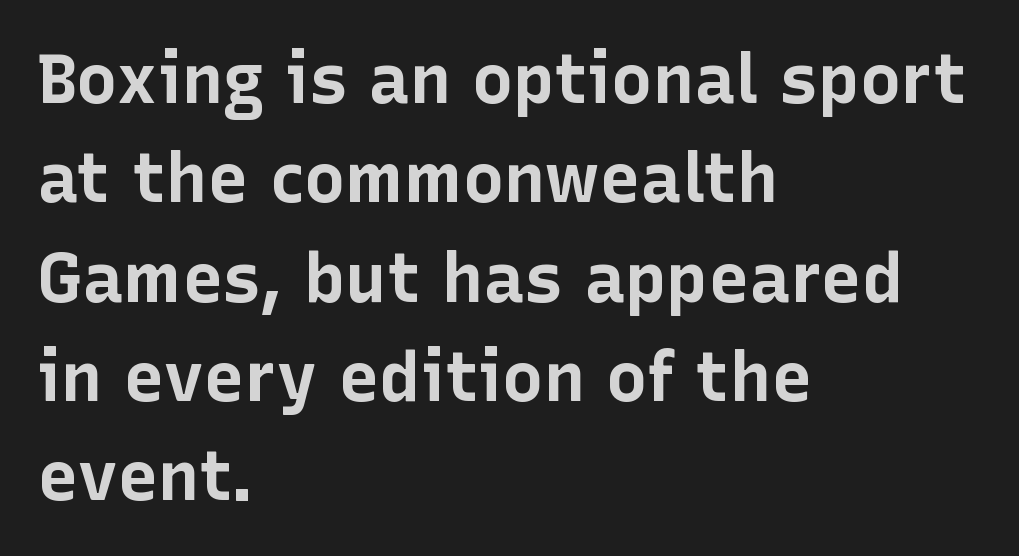
Q: Is the text bold? A: Yes.
Q: Is the text italic (slanted)? A: No, it is upright.
Q: Is the typeface a serif or a sans-serif typeface? A: Sans-serif.
Q: Is the text underlined? A: No.
Q: How is the paragraph aligned? A: Left-aligned.
Q: Is the spacing between letters normal or unusually wide? A: Normal.
Q: Is the spacing between lines tight, normal or loose? A: Normal.
Q: Width (condensed, normal, or wide)? A: Normal.
Q: Stroke contrast? A: Low.
Q: x-height? A: Medium.
Q: Monospaced? A: No.
